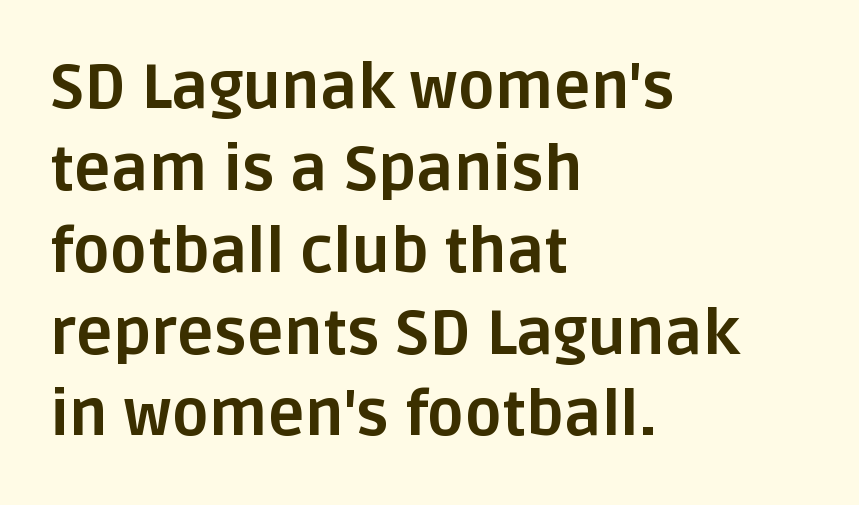
The zone under the glyphs is completely vacant. In terms of weight, the rendering is a true, heavy bold. Words appear dense and cohesive because spacing is normal. Alignment: flush left. The rendering uses natural spacing where letterforms have individual widths. Does the leading feel generous? No, just average.
